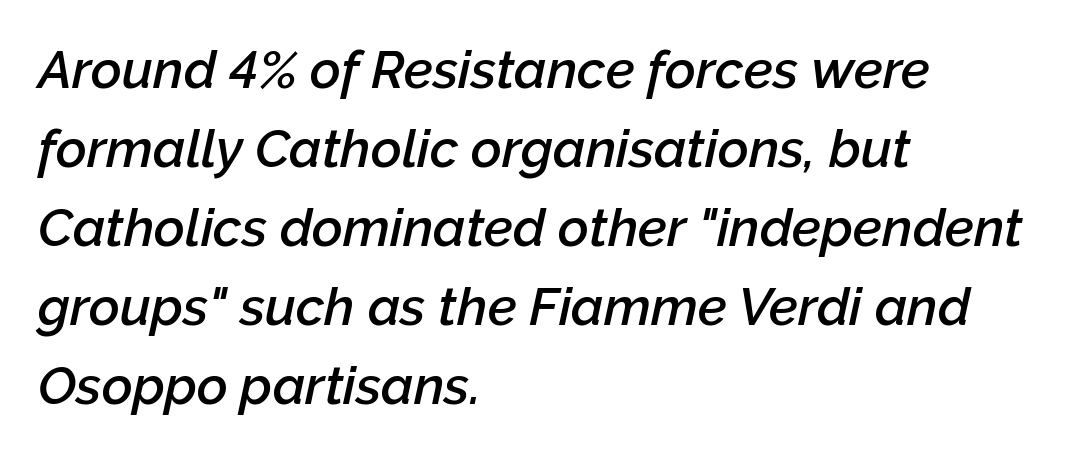
The image shows 53 px semibold type, italic (leaning right); set left-aligned, normal line spacing (1.49x), normal letter spacing, not underlined; low stroke contrast and a medium x-height.
